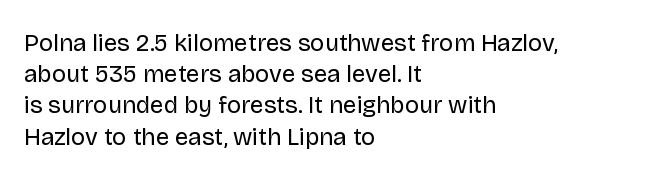
{"italic": "no", "bold": "no", "underline": "no", "align": "left", "line_spacing": "normal", "line_spacing_ratio": 1.3, "letter_spacing": "normal", "letter_spacing_em": 0.0, "glyph_px": 24}
